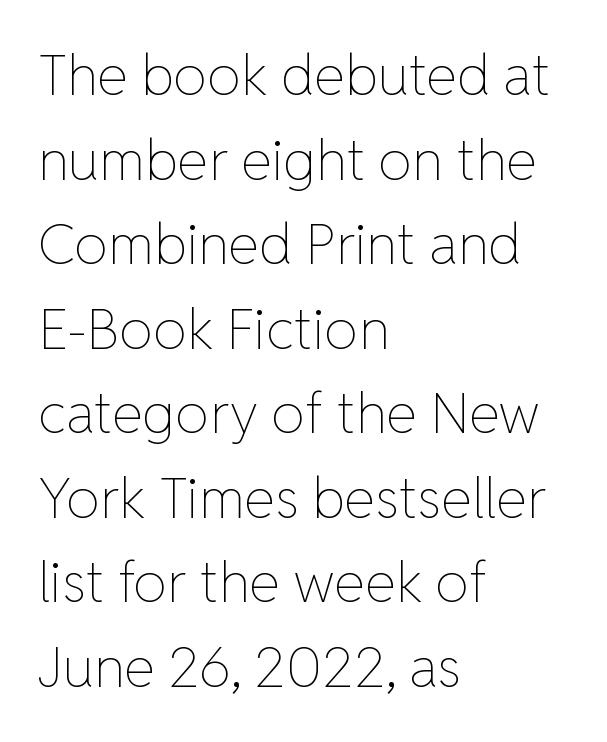
Think standard paragraph weight, or any step lighter than that. Nobody drew a line under any word here. Upright lettering throughout. The rows are spaced the way most documents space them.
